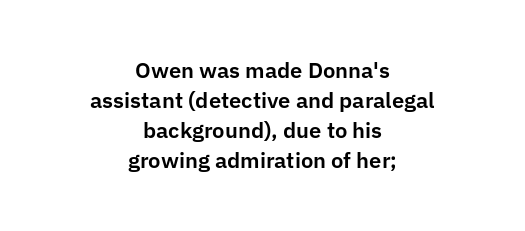
Posture: upright roman. Notice how the passage keeps no hard edge, just a central spine. The gaps between neighbouring characters are ordinary and unremarkable. Honestly, there is no underline to notice here at all. Baseline-to-baseline distance is the conventional proportion of letter height.
